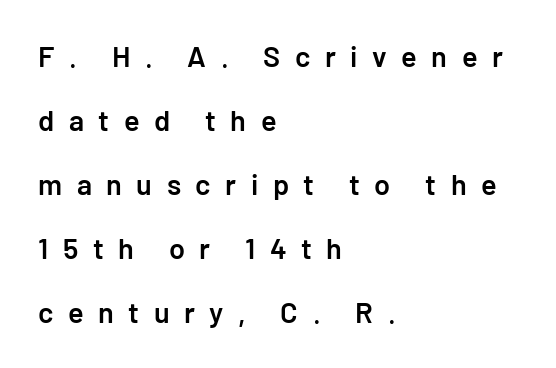
As a designer I'd log this as weight 600, semibold. Ascenders rise straight up at ninety degrees. Note: no serifs on the glyphs. Leftover space on each line is placed entirely after the last word. The foot of each line stays bare and open. Each word looks stretched out because of the extra space between its letters.
